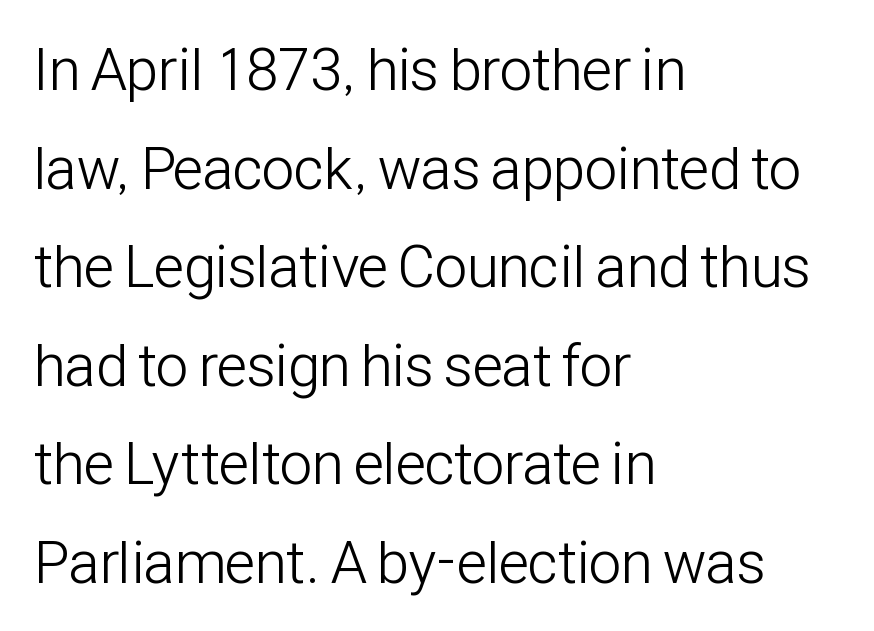
{"serif": "no", "italic": "no", "bold": "no", "weight": "light", "width": "condensed", "stroke_contrast": "low", "x_height": "medium", "monospaced": "no", "underline": "no", "align": "left", "line_spacing": "normal", "line_spacing_ratio": 1.67, "letter_spacing": "normal", "letter_spacing_em": 0.0, "glyph_px": 59}
